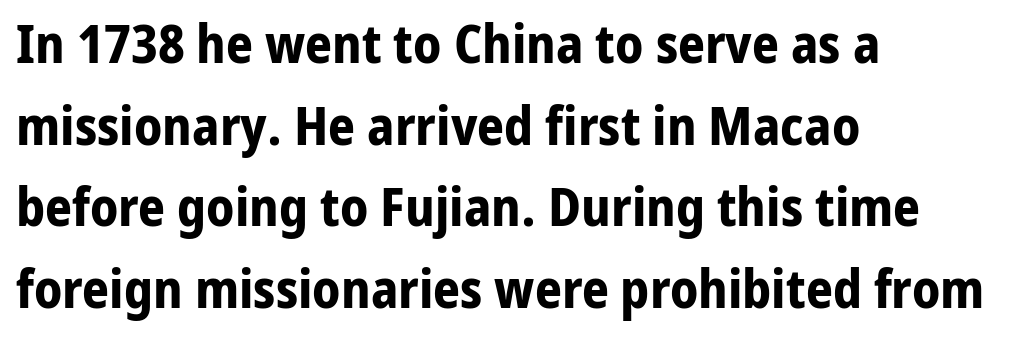
Summary of vertical rhythm: regular, with standard interline spacing. Visually the block forms a straight wall on the left and a jagged coastline on the right. Typographic density is high because the face is bold. Glance below the letters and you will spot only blank space. Proportional: the letters do not fall into vertical columns.
